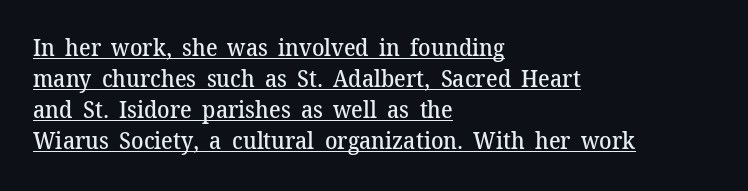
A baseline rule has been typeset under these characters. Normally led — the rows are evenly, conventionally spaced. Honestly, the letter spacing is just normal — you wouldn't notice it. Semibold letterforms, between regular and bold.
